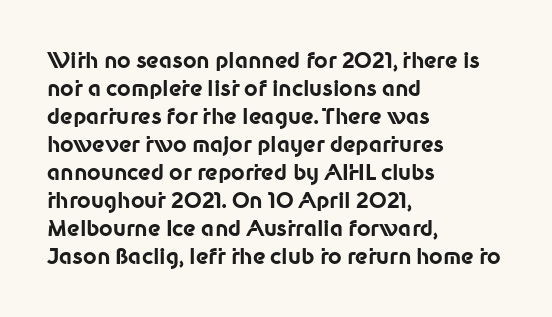
The image shows 21 px bold type, upright; set left-aligned, normal line spacing (1.33x), normal letter spacing, not underlined.
